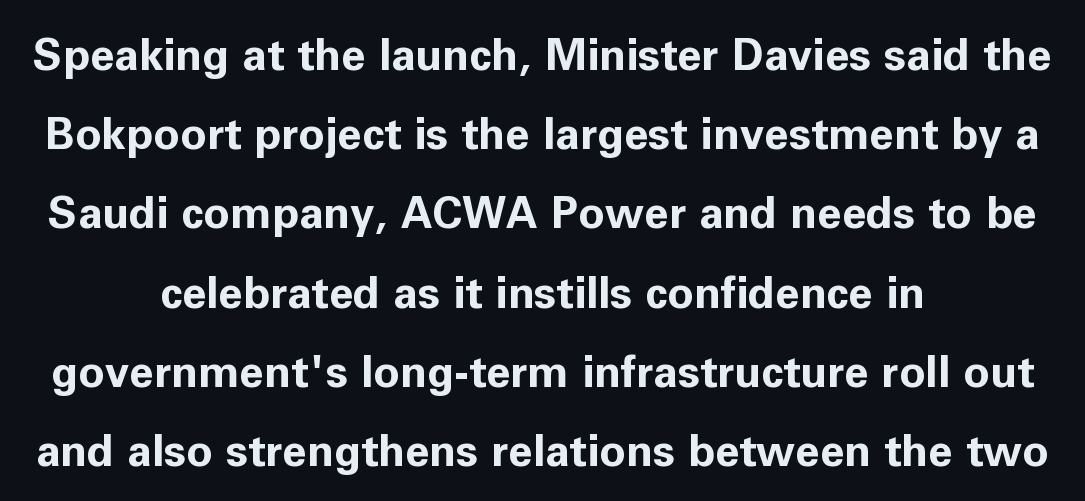
{"serif": "no", "italic": "no", "bold": "yes", "weight": "bold", "width": "normal", "stroke_contrast": "low", "x_height": "medium", "monospaced": "no", "underline": "no", "align": "center", "line_spacing_ratio": 1.8, "letter_spacing": "normal", "letter_spacing_em": 0.0, "glyph_px": 44}
